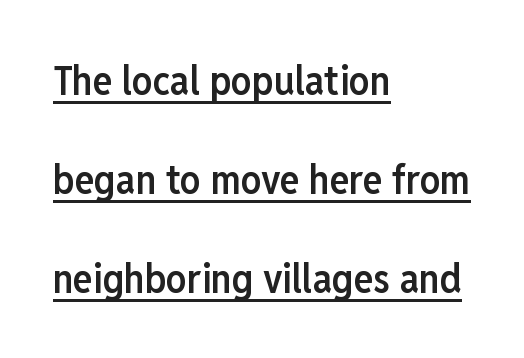
{"serif": "no", "italic": "no", "bold": "semi", "weight": "semibold", "width": "condensed", "stroke_contrast": "low", "x_height": "medium", "monospaced": "no", "underline": "yes", "align": "left", "line_spacing": "loose", "line_spacing_ratio": 2.41, "letter_spacing": "normal", "letter_spacing_em": 0.0, "glyph_px": 41}
